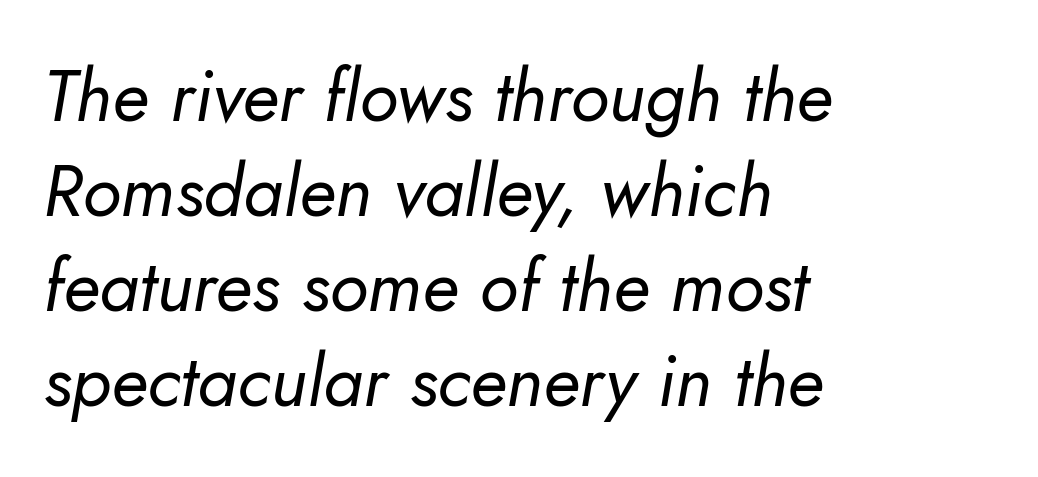
The lines are quadded left. The block of text has a typical density, with ordinary space between rows. Italic: yes, the glyphs are oblique. The tracking reads as untouched default to a designer's eye. Heft: none added — not bold.
